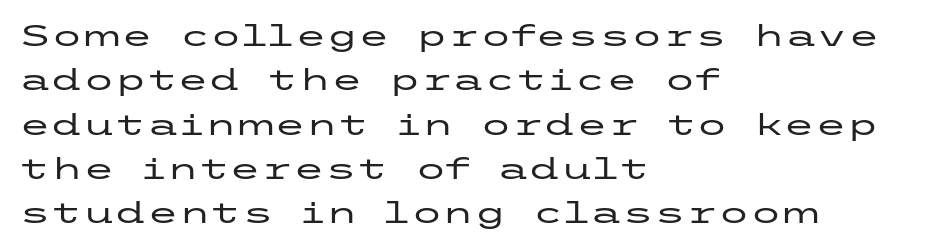
{"serif": "no", "italic": "no", "width": "wide", "stroke_contrast": "low", "x_height": "medium", "underline": "no", "align": "left", "line_spacing": "normal", "line_spacing_ratio": 1.53, "letter_spacing": "normal", "letter_spacing_em": 0.0, "glyph_px": 29}
